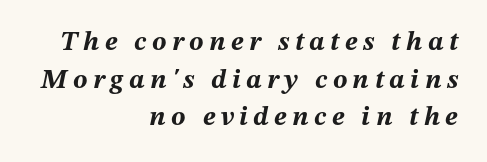
{"italic": "yes", "lean": "right", "slant_degrees": 12, "bold": "yes", "underline": "no", "align": "right", "line_spacing": "normal", "line_spacing_ratio": 1.39, "letter_spacing": "wide", "letter_spacing_em": 0.2, "glyph_px": 27}
